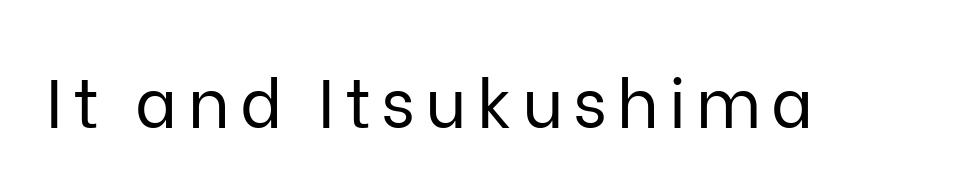
{"serif": "no", "italic": "no", "bold": "no", "weight": "regular", "width": "normal", "stroke_contrast": "low", "x_height": "medium", "monospaced": "no", "underline": "no", "glyph_px": 68}
